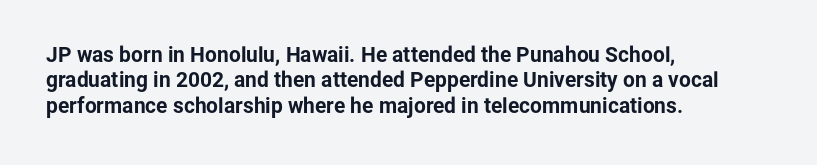
Q: Is the text bold? A: Yes.
Q: Is the text italic (slanted)? A: No, it is upright.
Q: Is the text underlined? A: No.
Q: How is the paragraph aligned? A: Left-aligned.
Q: Is the spacing between letters normal or unusually wide? A: Normal.
